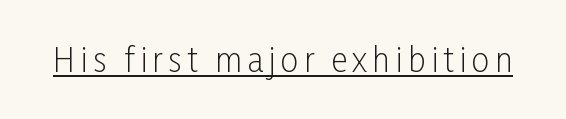
{"serif": "no", "italic": "no", "bold": "no", "weight": "light", "width": "condensed", "stroke_contrast": "low", "x_height": "medium", "monospaced": "no", "underline": "yes", "glyph_px": 32}
